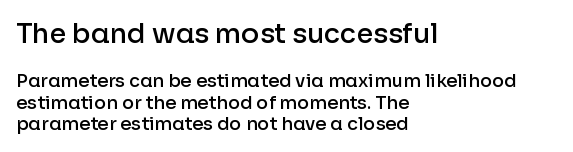
{"italic": "no", "bold": "semi", "underline": "no", "align": "left", "line_spacing_ratio": 1.18, "letter_spacing": "normal", "letter_spacing_em": 0.0, "larger_block": "first", "size_ratio": 1.5, "glyph_px": 27}
